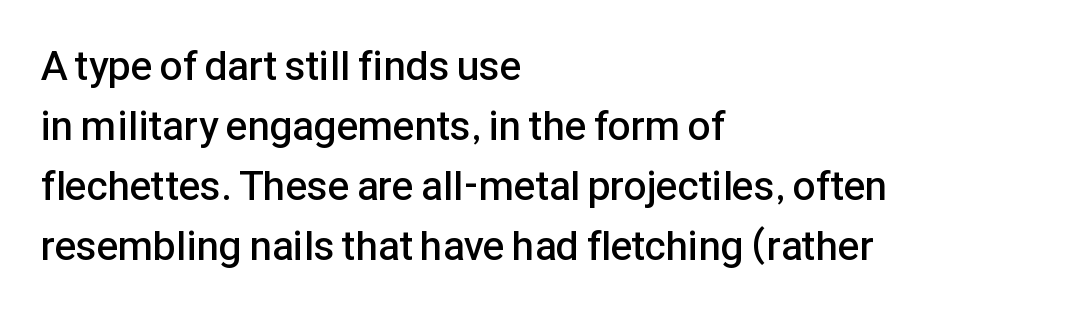
Glyph-to-glyph distance matches everyday printed text. Posture: straight, roman, zero tilt. A typesetter would label this face a sans. The sample has been set in demibold, a notch under bold. A typesetter would call this proportional, since set widths differ per character.
